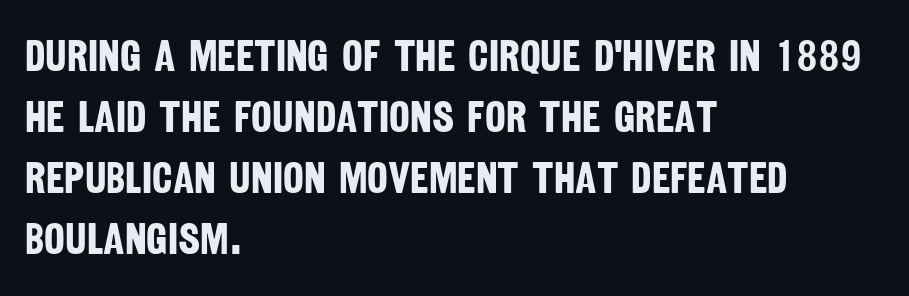
Check the space under the baseline: it is left empty. The face used here is proportionally spaced, like ordinary book or web type. Visually the block forms a straight wall on the left and a jagged coastline on the right. Vertical spacing — default. Students, this is bold: see how much ink each stroke carries. Observe the ordinary spacing: letters are neighbours, not strangers.
